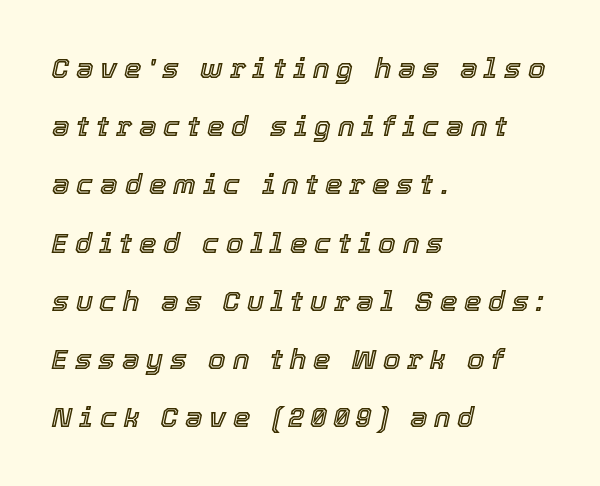
Q: Is the text italic (slanted)? A: Yes, it leans right by about 12 degrees.
Q: Is the text underlined? A: No.
Q: How is the paragraph aligned? A: Left-aligned.
Q: Is the spacing between letters normal or unusually wide? A: Unusually wide.
Q: Is the spacing between lines tight, normal or loose? A: Loose.
Q: Width (condensed, normal, or wide)? A: Normal.
Q: x-height? A: Medium.
Q: Monospaced? A: No.
